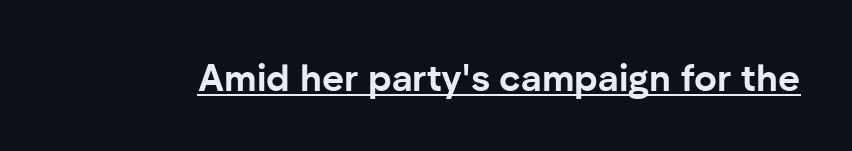
{"serif": "no", "italic": "no", "bold": "yes", "weight": "bold", "width": "normal", "stroke_contrast": "low", "x_height": "medium", "monospaced": "no", "underline": "yes", "letter_spacing": "normal", "letter_spacing_em": 0.0, "glyph_px": 38}
